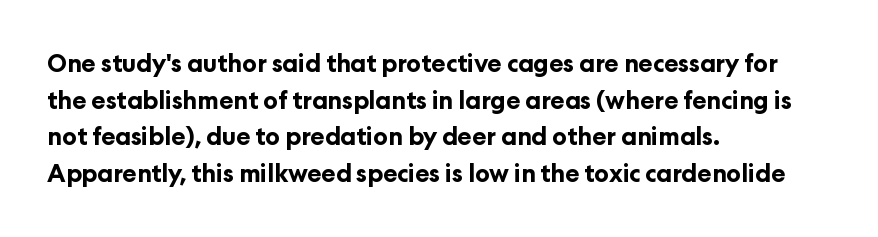
{"italic": "no", "bold": "yes", "underline": "no", "align": "left", "line_spacing": "normal", "line_spacing_ratio": 1.53, "letter_spacing": "normal", "letter_spacing_em": 0.0, "glyph_px": 24}
